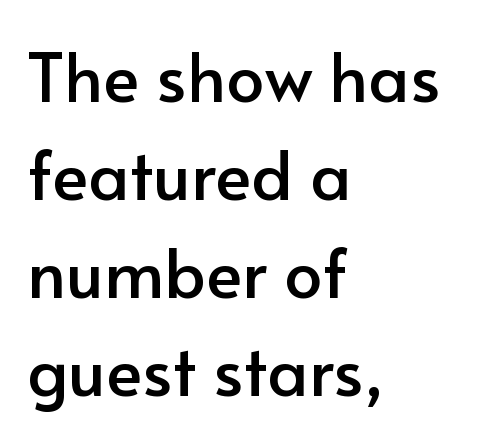
{"serif": "no", "italic": "no", "width": "normal", "stroke_contrast": "low", "x_height": "small", "monospaced": "no", "underline": "no", "align": "left", "line_spacing": "normal", "line_spacing_ratio": 1.44, "letter_spacing": "normal", "letter_spacing_em": 0.0, "glyph_px": 68}
